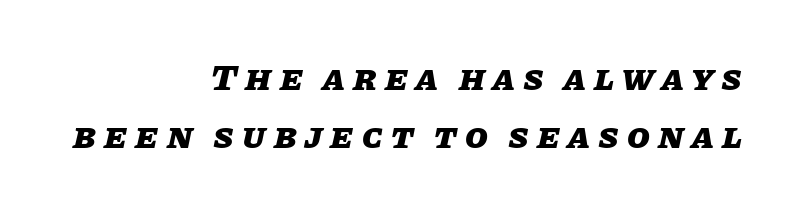
{"italic": "yes", "lean": "right", "slant_degrees": 11, "bold": "yes", "weight": "heavy", "width": "normal", "stroke_contrast": "low", "x_height": "large", "monospaced": "no", "underline": "no", "align": "right", "line_spacing": "normal", "line_spacing_ratio": 1.57, "letter_spacing": "wide", "letter_spacing_em": 0.22, "glyph_px": 37}
